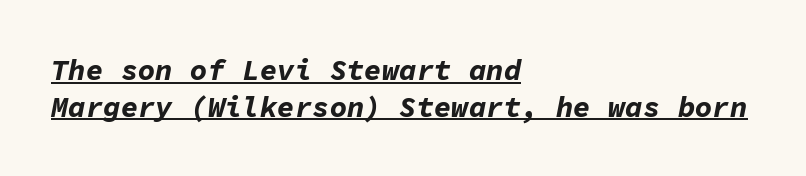
This rendering features underlined lettering. Heavy-handed strokes throughout: this text is bold. Emphasis-style slanted type is in use. Letter spacing: default. Each letter, wide or thin by design, is forced into the same width here.
